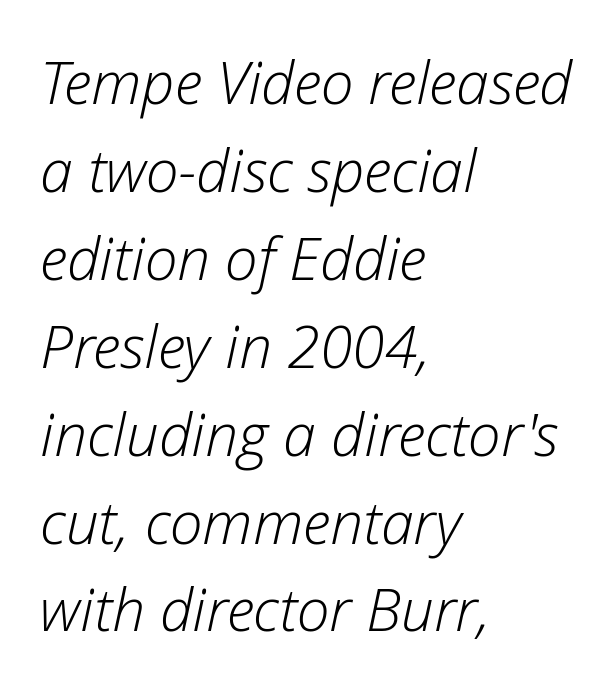
{"italic": "yes", "lean": "right", "slant_degrees": 12, "bold": "no", "weight": "light", "width": "normal", "stroke_contrast": "low", "x_height": "medium", "monospaced": "no", "underline": "no", "align": "left", "line_spacing": "normal", "line_spacing_ratio": 1.49, "letter_spacing": "normal", "letter_spacing_em": 0.0, "glyph_px": 59}
